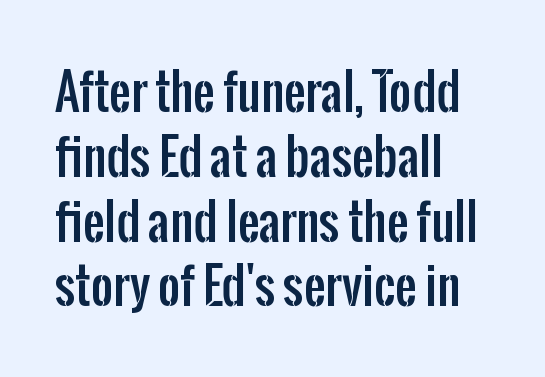
There is no visible air inserted between adjacent glyphs. The space between consecutive lines is moderate. Spacing verdict: proportional, widths tailored to each character. Do the letters lean? They stand straight. Note: no serifs on the glyphs.
